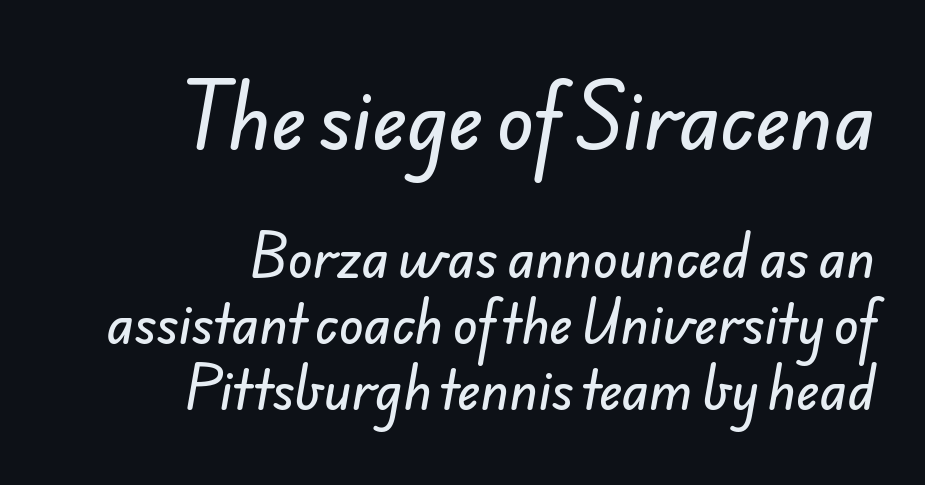
{"serif": "no", "width": "normal", "stroke_contrast": "low", "x_height": "small", "monospaced": "no", "underline": "no", "align": "right", "line_spacing": "normal", "line_spacing_ratio": 1.3, "letter_spacing": "normal", "letter_spacing_em": 0.0, "larger_block": "first", "size_ratio": 1.51, "glyph_px": 77}
